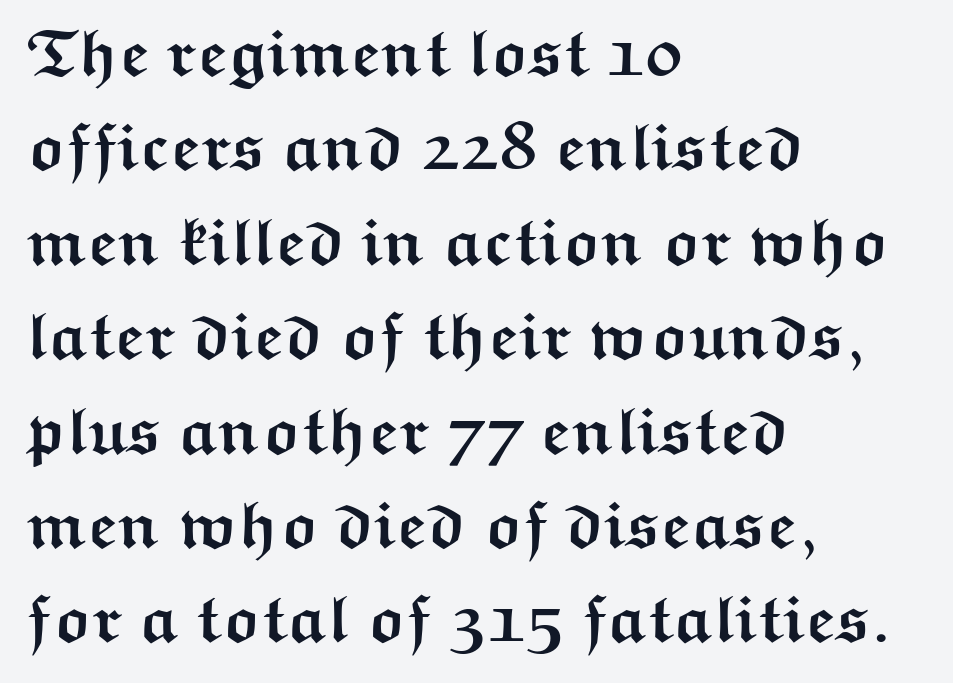
Q: Is the text bold? A: Yes.
Q: Is the text italic (slanted)? A: No, it is upright.
Q: Is the typeface a serif or a sans-serif typeface? A: Sans-serif.
Q: Is the text underlined? A: No.
Q: How is the paragraph aligned? A: Left-aligned.
Q: Is the spacing between letters normal or unusually wide? A: Normal.
Q: Is the spacing between lines tight, normal or loose? A: Normal.
Q: Width (condensed, normal, or wide)? A: Wide.
Q: Stroke contrast? A: Medium.
Q: x-height? A: Medium.
Q: Monospaced? A: No.
